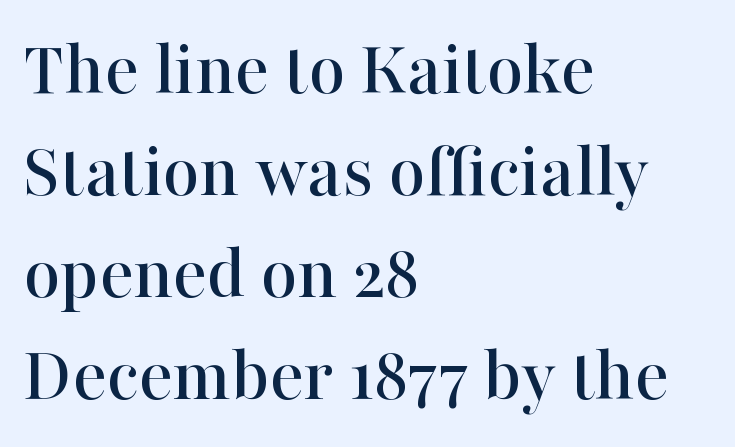
Horizontally, the lines are justified to the leading edge only. Typographically, this falls in the serif category. You could not count columns in this text — the font is proportionally spaced. Reading down the column, the eye jumps a familiar distance to each next line.
